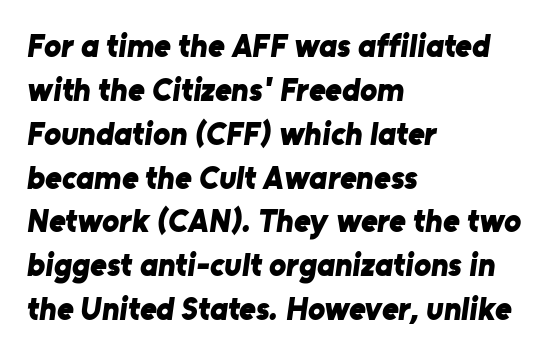
{"serif": "no", "bold": "yes", "weight": "bold", "width": "normal", "stroke_contrast": "low", "x_height": "medium", "monospaced": "no", "underline": "no", "align": "left", "line_spacing": "normal", "line_spacing_ratio": 1.37, "letter_spacing": "normal", "letter_spacing_em": 0.0, "glyph_px": 32}
